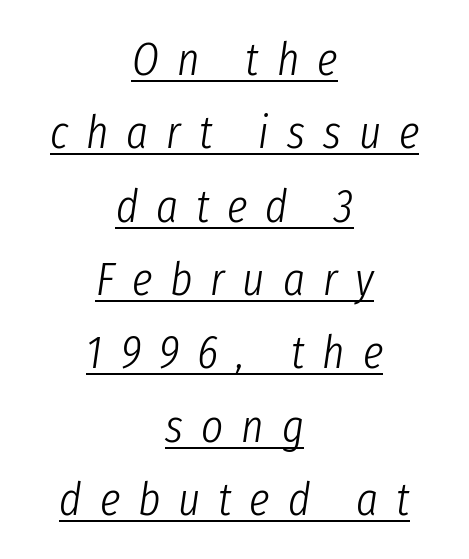
{"italic": "yes", "lean": "right", "slant_degrees": 8, "bold": "no", "weight": "light", "width": "condensed", "stroke_contrast": "low", "x_height": "medium", "monospaced": "no", "underline": "yes", "align": "center", "line_spacing": "normal", "line_spacing_ratio": 1.56, "letter_spacing": "wide", "letter_spacing_em": 0.38, "glyph_px": 47}
